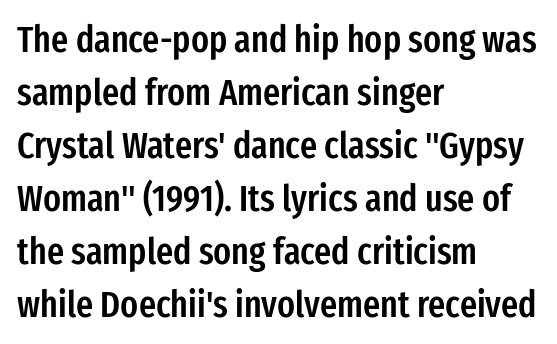
The image shows 37 px semibold, condensed sans-serif type, upright; set left-aligned, normal line spacing (1.43x), normal letter spacing, not underlined; low stroke contrast and a medium x-height.
